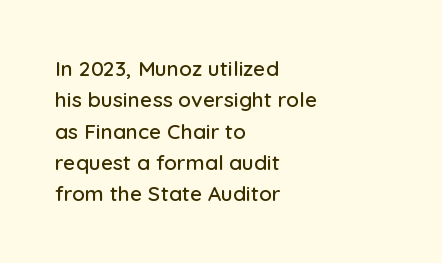
{"italic": "no", "underline": "no", "align": "left", "line_spacing": "normal", "line_spacing_ratio": 1.49, "letter_spacing": "normal", "letter_spacing_em": 0.0, "glyph_px": 21}
